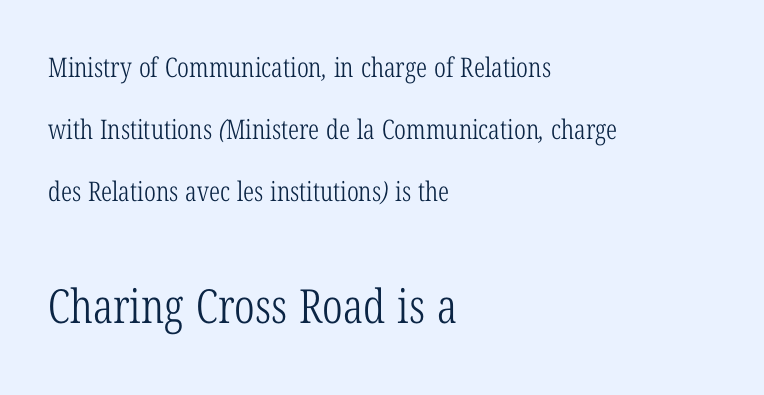
Q: Is the text bold? A: No.
Q: Is the typeface a serif or a sans-serif typeface? A: Serif.
Q: Is the text underlined? A: No.
Q: How is the paragraph aligned? A: Left-aligned.
Q: Is the spacing between letters normal or unusually wide? A: Normal.
Q: Is the spacing between lines tight, normal or loose? A: Loose.
Q: Which block of text is set in a larger size, the first (top) or the second (bottom)? A: The second (bottom) one.
Q: Width (condensed, normal, or wide)? A: Condensed.
Q: Stroke contrast? A: Low.
Q: x-height? A: Medium.
Q: Monospaced? A: No.
